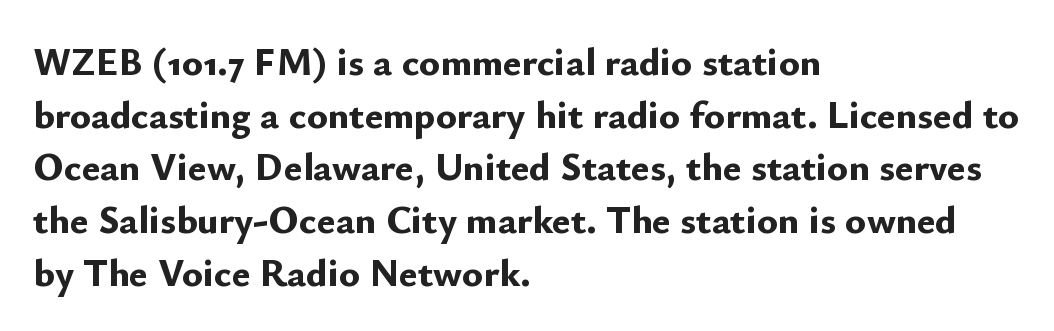
{"serif": "no", "italic": "no", "bold": "yes", "weight": "bold", "width": "normal", "stroke_contrast": "low", "x_height": "small", "monospaced": "no", "underline": "no", "align": "left", "line_spacing": "normal", "line_spacing_ratio": 1.35, "letter_spacing": "normal", "letter_spacing_em": 0.0, "glyph_px": 39}
